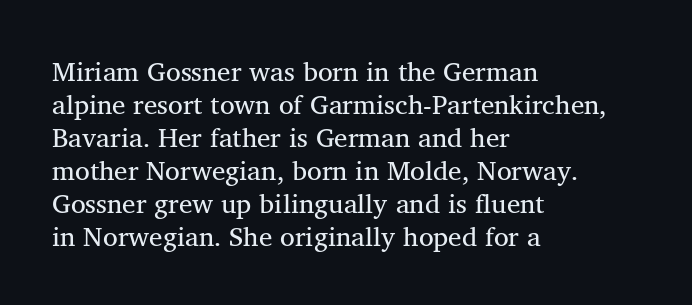
No extra tracking has been applied to these lines. Check the space under the baseline: it is left empty. The font's upright variant was chosen for this text. Casual observation: everything's shoved over to the left.
